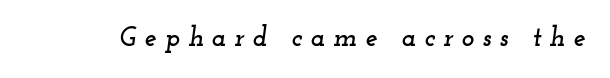
The image shows 27 px text type, italic (leaning right); set unusually wide letter spacing (+0.3 em), not underlined.
